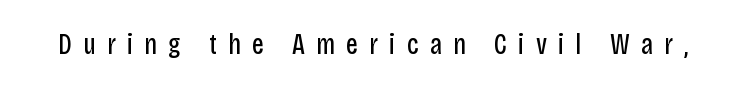
{"serif": "no", "italic": "no", "bold": "no", "weight": "regular", "width": "condensed", "stroke_contrast": "low", "x_height": "large", "monospaced": "no", "underline": "no", "letter_spacing": "wide", "letter_spacing_em": 0.39, "glyph_px": 29}
